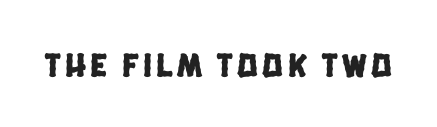
The image shows 34 px condensed sans-serif type; set not underlined; low stroke contrast and a large x-height.
